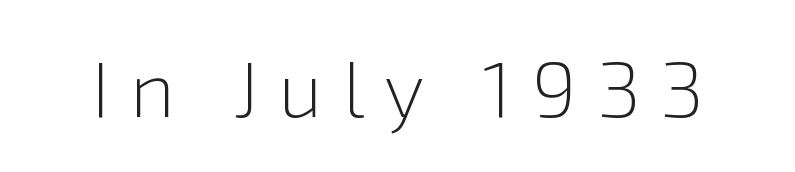
{"serif": "no", "italic": "no", "bold": "no", "weight": "light", "width": "normal", "x_height": "medium", "monospaced": "no", "underline": "no", "letter_spacing": "wide", "letter_spacing_em": 0.25, "glyph_px": 79}
